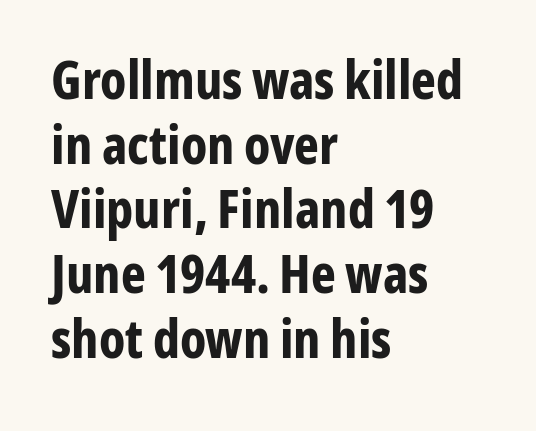
Q: Is the text bold? A: Yes.
Q: Is the text italic (slanted)? A: No, it is upright.
Q: Is the typeface a serif or a sans-serif typeface? A: Sans-serif.
Q: Is the text underlined? A: No.
Q: How is the paragraph aligned? A: Left-aligned.
Q: Is the spacing between letters normal or unusually wide? A: Normal.
Q: Width (condensed, normal, or wide)? A: Condensed.
Q: Stroke contrast? A: Low.
Q: x-height? A: Medium.
Q: Monospaced? A: No.
